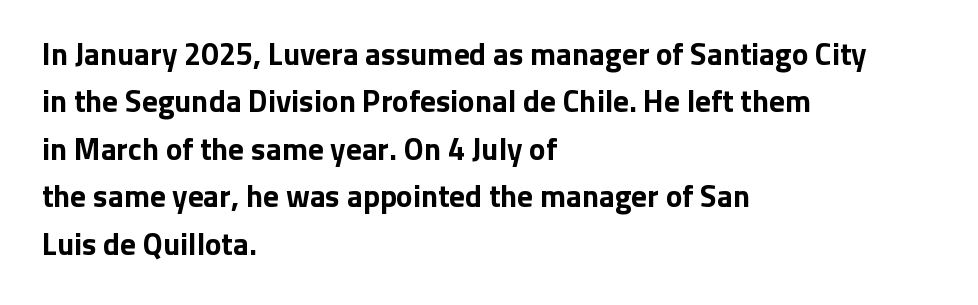
The image shows 31 px bold sans-serif type, upright; set left-aligned, normal line spacing (1.53x), normal letter spacing, not underlined; low stroke contrast and a medium x-height.
